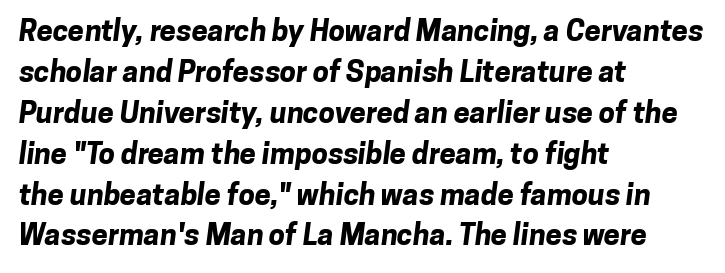
The rendering anchors every line to the left-hand side. The letters advance in unequal steps, a hallmark of proportional type. Weight: bold. The letters sit at their default tracking, neither squeezed nor spread. In terms of leading, this rendering sits right in the middle. A sans-serif font was chosen for this passage.
